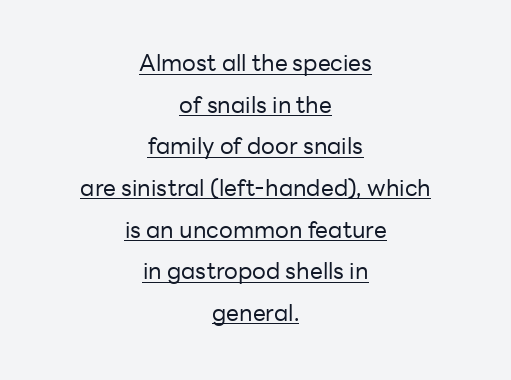
A light-to-regular cut is what we see here. The passage shown is underscored from start to finish. The axis of the letterforms is exactly vertical. Standard letterfit; no display-style spreading of the glyphs.
